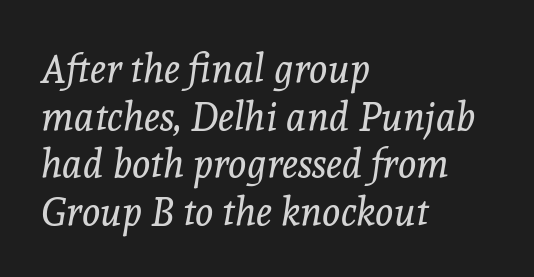
Q: Is the text bold? A: No.
Q: Is the text italic (slanted)? A: Yes, it leans right by about 8 degrees.
Q: Is the typeface a serif or a sans-serif typeface? A: Serif.
Q: Is the text underlined? A: No.
Q: How is the paragraph aligned? A: Left-aligned.
Q: Is the spacing between letters normal or unusually wide? A: Normal.
Q: Width (condensed, normal, or wide)? A: Normal.
Q: x-height? A: Medium.
Q: Monospaced? A: No.
